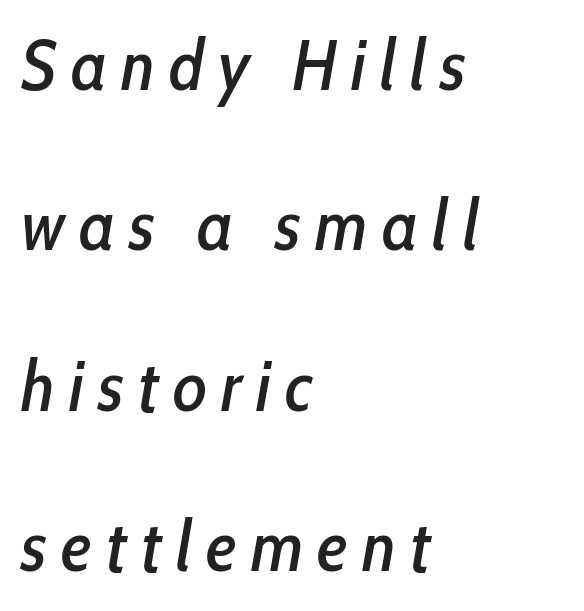
The image shows 71 px condensed type, italic (leaning right); set left-aligned, loose line spacing (2.26x), unusually wide letter spacing (+0.2 em), not underlined; low stroke contrast and a medium x-height.
